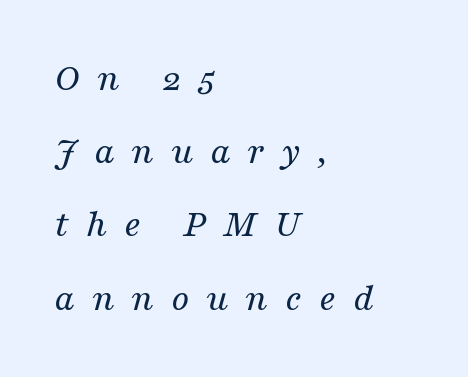
{"serif": "yes", "italic": "yes", "lean": "right", "slant_degrees": 16, "bold": "no", "weight": "regular", "width": "normal", "stroke_contrast": "medium", "x_height": "medium", "monospaced": "no", "underline": "no", "align": "left", "line_spacing_ratio": 1.83, "letter_spacing": "wide", "letter_spacing_em": 0.42, "glyph_px": 40}
